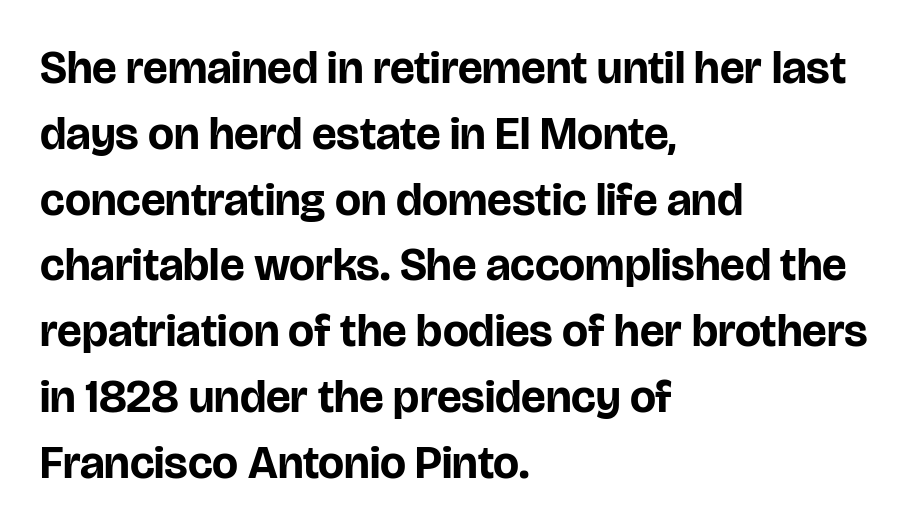
{"serif": "no", "italic": "no", "bold": "yes", "weight": "bold", "width": "normal", "stroke_contrast": "low", "x_height": "large", "monospaced": "no", "underline": "no", "align": "left", "line_spacing": "normal", "line_spacing_ratio": 1.43, "letter_spacing": "normal", "letter_spacing_em": 0.0, "glyph_px": 46}
